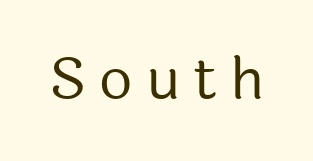
Q: Is the text bold? A: No.
Q: Is the text italic (slanted)? A: No, it is upright.
Q: Is the typeface a serif or a sans-serif typeface? A: Sans-serif.
Q: Is the text underlined? A: No.
Q: Is the spacing between letters normal or unusually wide? A: Unusually wide.
Q: Width (condensed, normal, or wide)? A: Normal.
Q: x-height? A: Medium.
Q: Monospaced? A: No.
